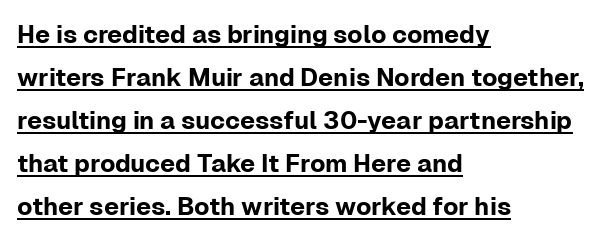
{"italic": "no", "underline": "yes", "align": "left", "line_spacing_ratio": 1.72, "letter_spacing": "normal", "letter_spacing_em": 0.0, "glyph_px": 25}
